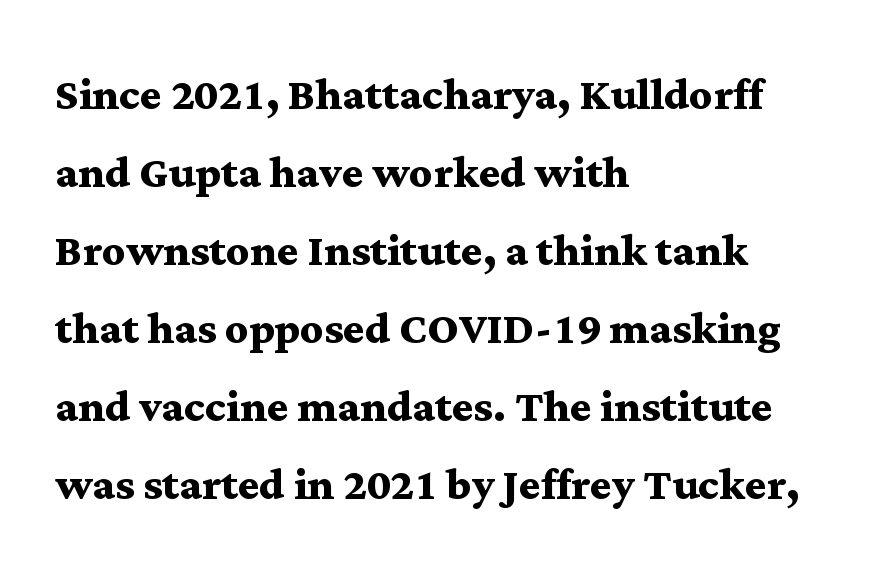
Character widths vary here, with narrow letters taking less room than wide ones. This sample uses an upright cut, with every glyph sitting square on the baseline. Yep, those are serifs on the letters. The string is rendered with underlining switched off. Is there much room between lines? A standard amount, neither cramped nor airy. Line beginnings align vertically; line endings do not.
